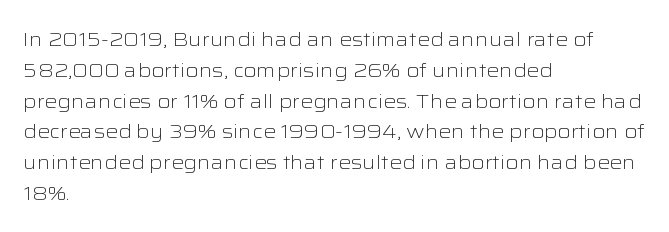
Q: Is the text bold? A: No.
Q: Is the text italic (slanted)? A: No, it is upright.
Q: Is the text underlined? A: No.
Q: How is the paragraph aligned? A: Left-aligned.
Q: Is the spacing between letters normal or unusually wide? A: Normal.
Q: Is the spacing between lines tight, normal or loose? A: Normal.
